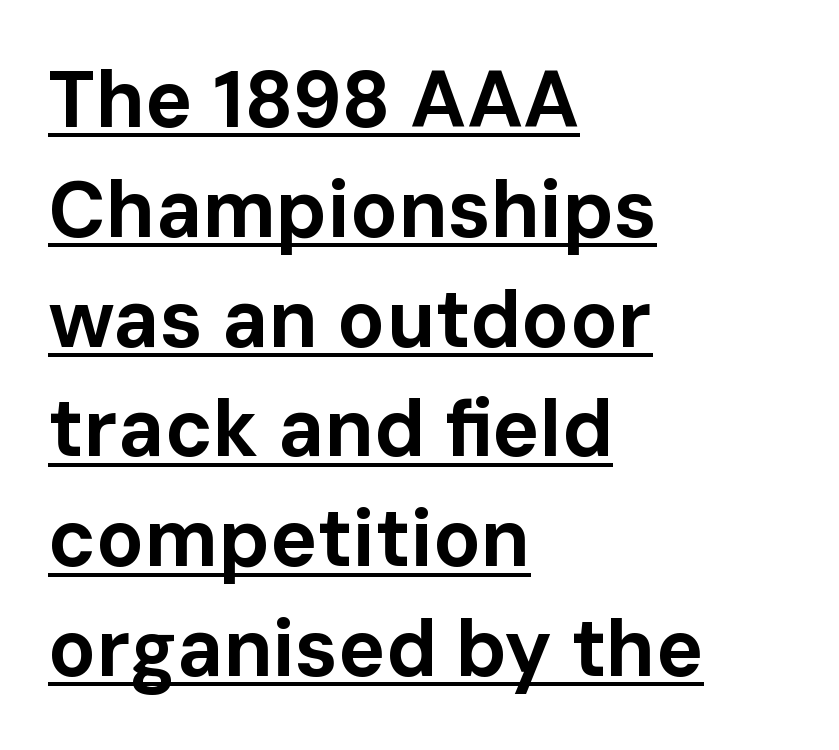
Reading down the block, your eye returns to a fixed left position each line. These lines keep a tight, regular rhythm from letter to letter. I'd call this a sans setting — the letters go barefoot. Proportional: the letters do not fall into vertical columns. Notice how thick the strokes are: this is what a full bold looks like.
